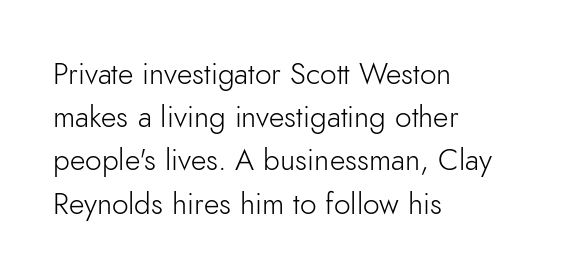
Students, observe: this is what conventionally led text looks like. The weight tops out at a normal text grade. Is there any slant? The stems are plumb. Teacher's note: observe the even left margin — that is flush-left alignment. Bare-footed words on every line.
